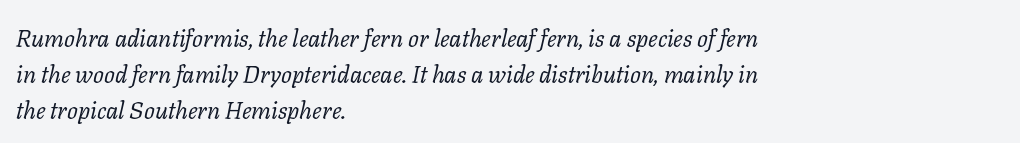
Q: Is the text bold? A: No.
Q: Is the text italic (slanted)? A: Yes, it leans right by about 11 degrees.
Q: Is the text underlined? A: No.
Q: How is the paragraph aligned? A: Left-aligned.
Q: Is the spacing between letters normal or unusually wide? A: Normal.
Q: Is the spacing between lines tight, normal or loose? A: Normal.
